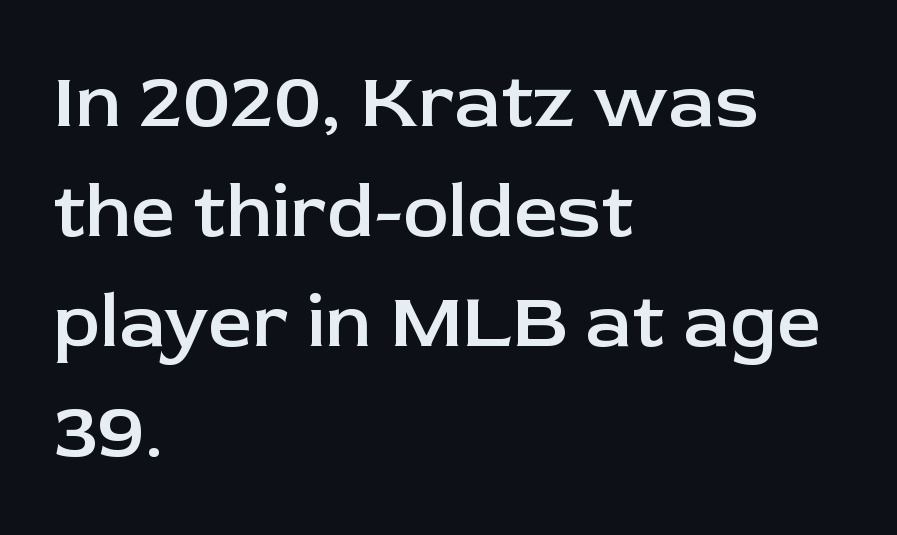
The lettering holds an erect, upright posture throughout. Line spacing here is normal. The letters carry no serifs — their stems end cleanly without finishing strokes. Short note: letters normally spaced. A clean baseline with only descenders dipping below it.
